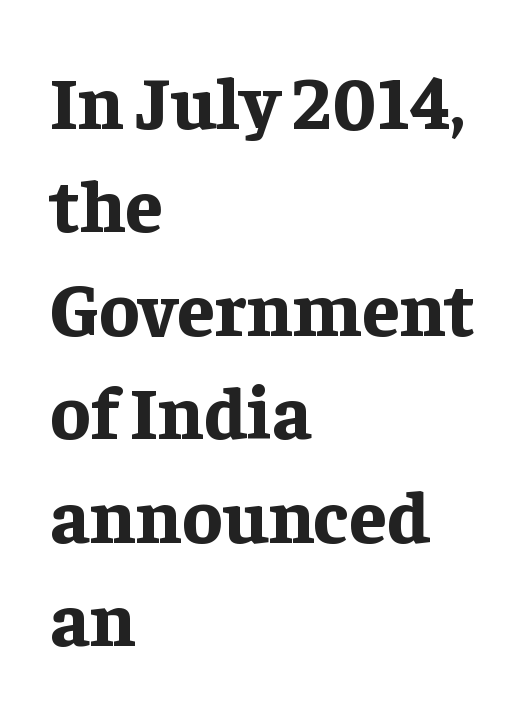
The image shows 75 px bold serif type, upright; set left-aligned, normal line spacing (1.38x), normal letter spacing, not underlined; low stroke contrast and a medium x-height.
